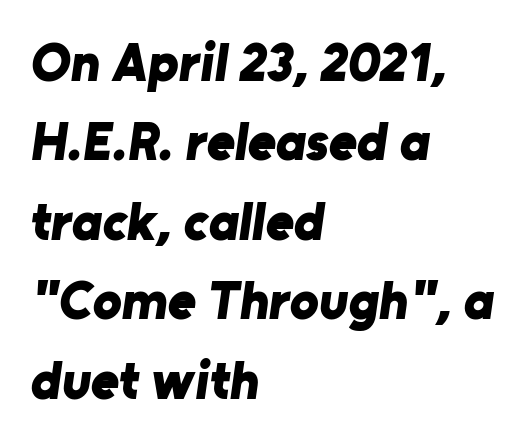
{"serif": "no", "bold": "yes", "weight": "bold", "width": "normal", "stroke_contrast": "low", "x_height": "medium", "monospaced": "no", "underline": "no", "align": "left", "line_spacing": "normal", "line_spacing_ratio": 1.47, "letter_spacing": "normal", "letter_spacing_em": 0.0, "glyph_px": 54}
